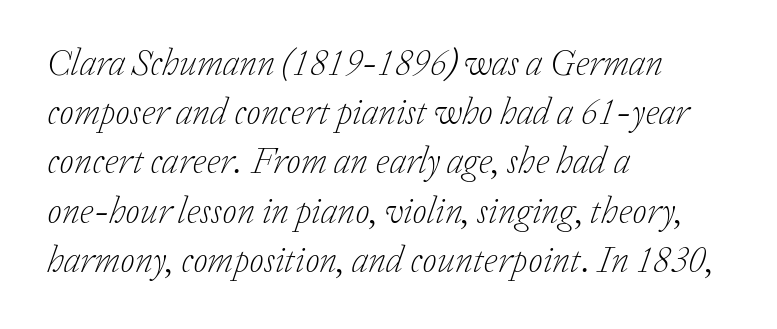
Interline gaps are of average width in this sample. The whole block is typeset with a tilt. How are the letters spaced? Ordinarily, with no added tracking. This sample uses a serif face.
